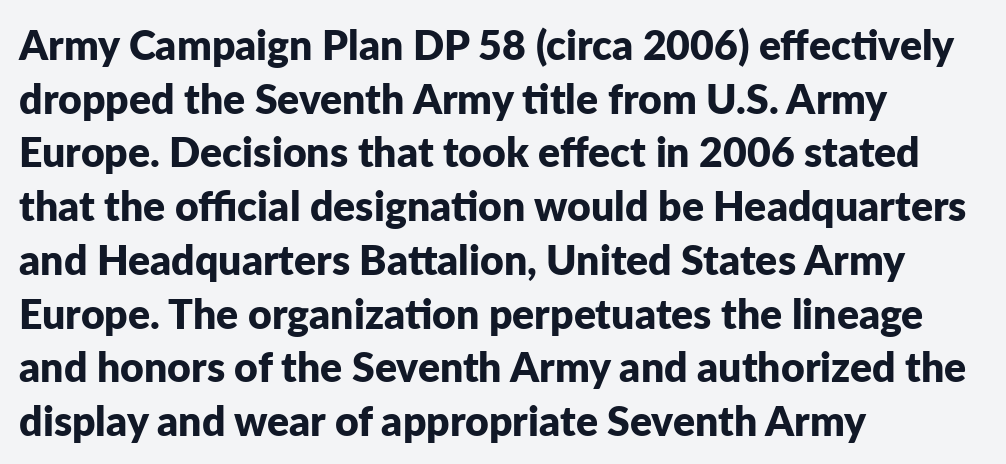
The string is rendered with underlining switched off. The font is running at its bold setting. Vertical strokes here are truly vertical. Normally led — the rows are evenly, conventionally spaced.
